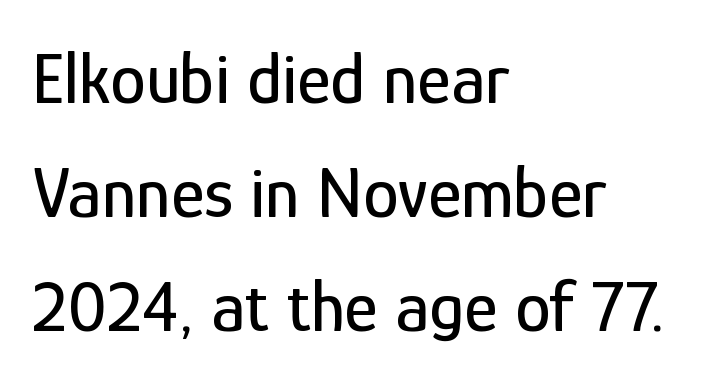
Q: Is the text italic (slanted)? A: No, it is upright.
Q: Is the typeface a serif or a sans-serif typeface? A: Sans-serif.
Q: Is the text underlined? A: No.
Q: How is the paragraph aligned? A: Left-aligned.
Q: Is the spacing between letters normal or unusually wide? A: Normal.
Q: Is the spacing between lines tight, normal or loose? A: Normal.
Q: Width (condensed, normal, or wide)? A: Condensed.
Q: Stroke contrast? A: Low.
Q: x-height? A: Medium.
Q: Monospaced? A: No.
